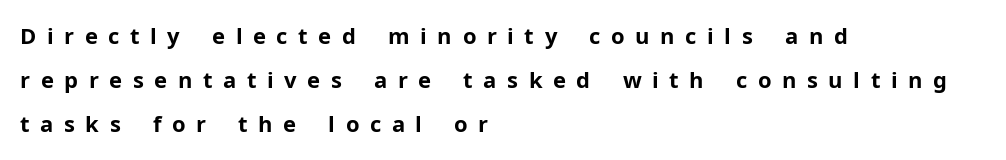
Honestly, the rows look like they've been pulled way apart. Short and long lines alike share a common starting point at left. Plain, unruled lines of type. You'd pick this weight for a headline — it's a proper bold. Designer's note — italics off, roman on.
